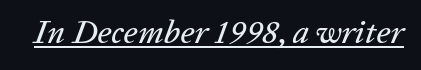
{"italic": "yes", "lean": "right", "slant_degrees": 20, "width": "normal", "stroke_contrast": "low", "x_height": "medium", "monospaced": "no", "underline": "yes", "letter_spacing": "normal", "letter_spacing_em": 0.0, "glyph_px": 33}
